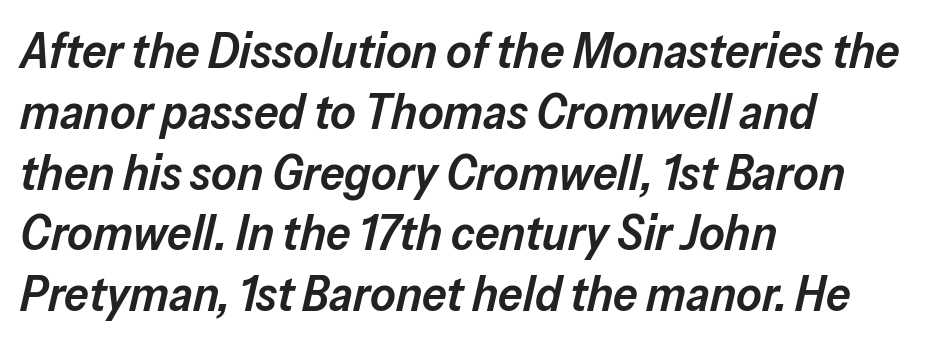
{"italic": "yes", "lean": "right", "slant_degrees": 13, "bold": "semi", "weight": "semibold", "width": "normal", "stroke_contrast": "low", "x_height": "medium", "monospaced": "no", "underline": "no", "align": "left", "line_spacing_ratio": 1.24, "letter_spacing": "normal", "letter_spacing_em": 0.0, "glyph_px": 49}
